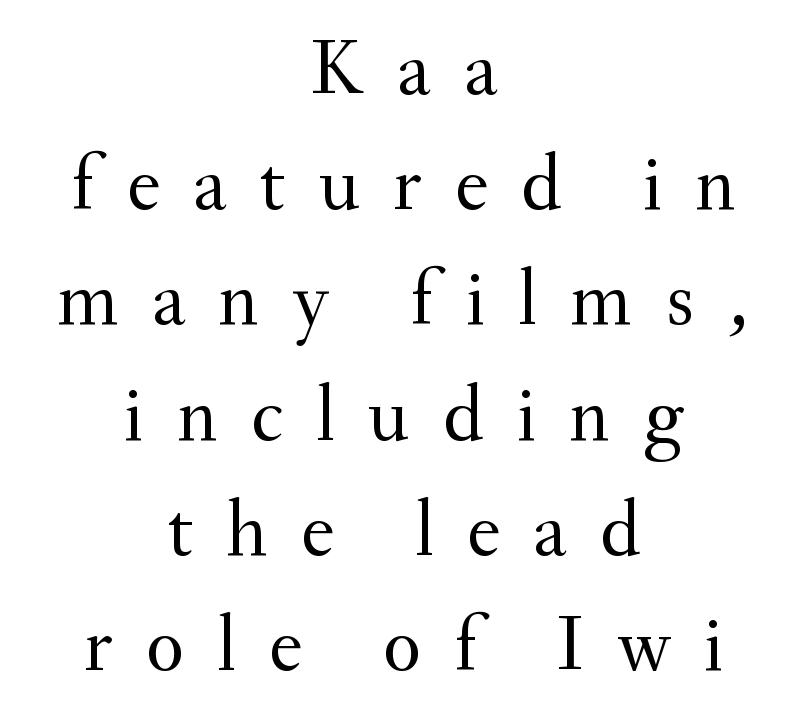
Q: Is the text bold? A: No.
Q: Is the text italic (slanted)? A: No, it is upright.
Q: Is the typeface a serif or a sans-serif typeface? A: Serif.
Q: Is the text underlined? A: No.
Q: How is the paragraph aligned? A: Centered.
Q: Is the spacing between letters normal or unusually wide? A: Unusually wide.
Q: Is the spacing between lines tight, normal or loose? A: Normal.
Q: Width (condensed, normal, or wide)? A: Normal.
Q: Stroke contrast? A: Medium.
Q: x-height? A: Small.
Q: Monospaced? A: No.
